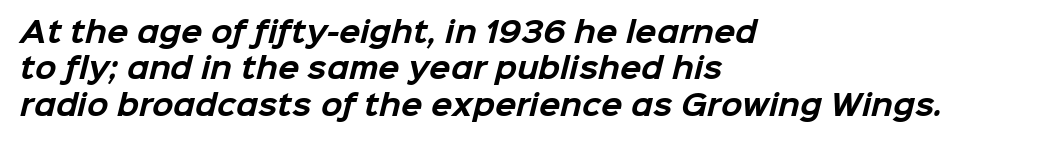
{"serif": "no", "bold": "yes", "weight": "bold", "width": "normal", "stroke_contrast": "low", "x_height": "medium", "monospaced": "no", "underline": "no", "align": "left", "line_spacing": "normal", "line_spacing_ratio": 1.3, "letter_spacing": "normal", "letter_spacing_em": 0.0, "glyph_px": 28}
